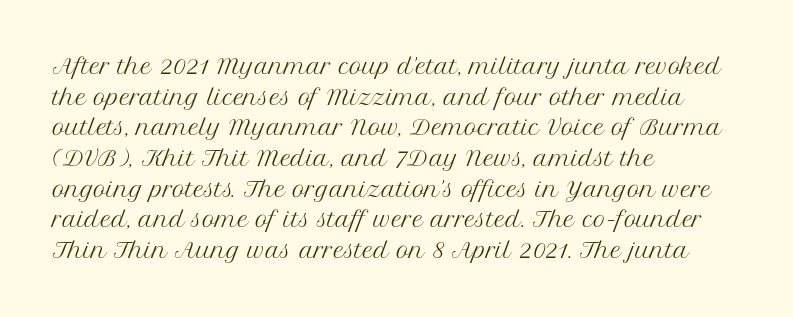
The image shows 21 px text type; set left-aligned, normal line spacing (1.46x), normal letter spacing, not underlined.
